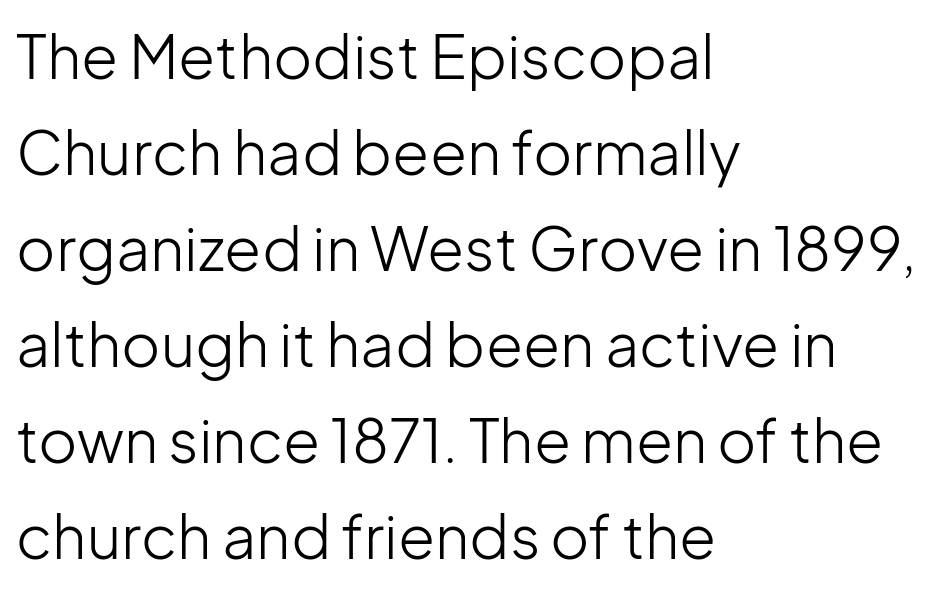
{"serif": "no", "italic": "no", "bold": "no", "weight": "light", "width": "normal", "stroke_contrast": "low", "x_height": "medium", "monospaced": "no", "underline": "no", "align": "left", "line_spacing": "normal", "line_spacing_ratio": 1.6, "letter_spacing": "normal", "letter_spacing_em": 0.0, "glyph_px": 60}
